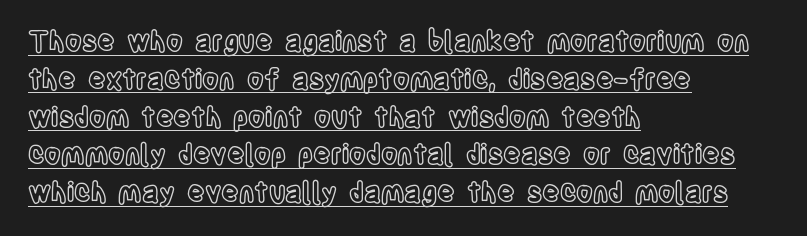
The image shows 27 px text type, upright; set left-aligned, normal line spacing (1.4x), normal letter spacing, underlined.
